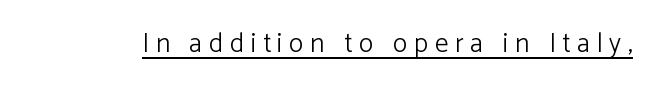
Q: Is the text bold? A: No.
Q: Is the text italic (slanted)? A: No, it is upright.
Q: Is the text underlined? A: Yes.
Q: Is the spacing between letters normal or unusually wide? A: Unusually wide.
